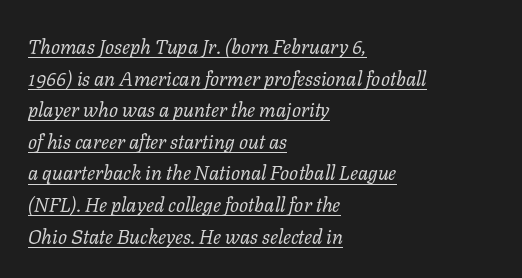
Horizontal alignment here is leftward, the default for most running prose. Letters have the restrained weight of plain body copy at most. A baseline rule has been typeset under these characters. Tracking value appears to be zero — textbook default spacing. Quick note: interline space is typical.
